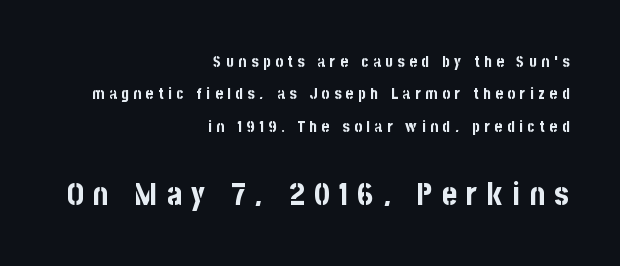
The image shows 32 px bold, condensed sans-serif type, upright; set right-aligned, loose line spacing (2.02x), unusually wide letter spacing (+0.29 em), not underlined; the second (bottom) block is 2.0x larger; low stroke contrast and a large x-height.
